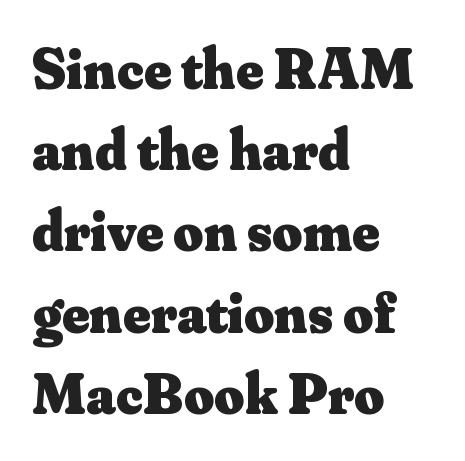
The image shows 58 px heavy serif type, upright; set left-aligned, normal line spacing (1.4x), normal letter spacing, not underlined; medium stroke contrast and a small x-height.
